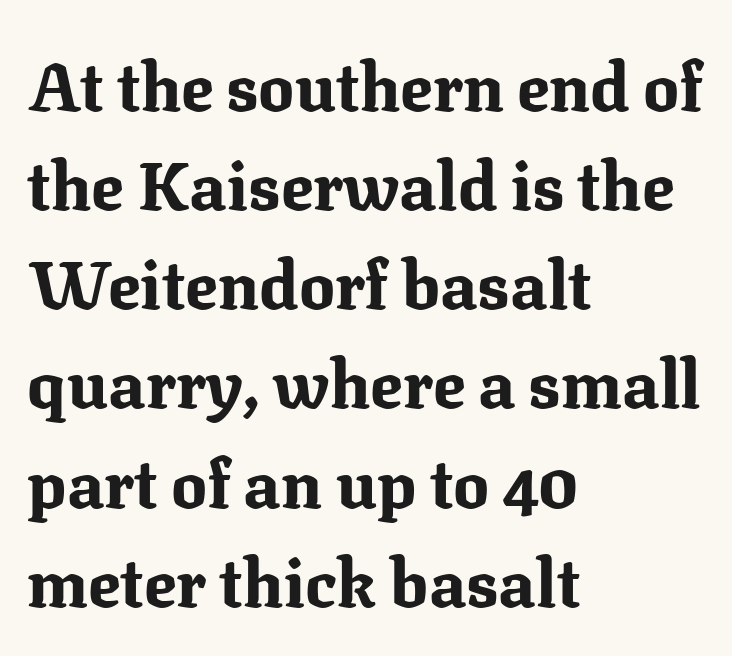
The image shows 67 px bold serif type, upright; set left-aligned, normal line spacing (1.48x), normal letter spacing, not underlined; medium stroke contrast and a medium x-height.
